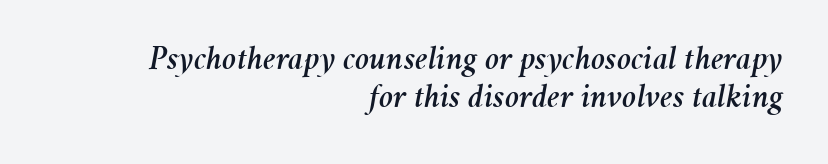
Q: Is the text italic (slanted)? A: Yes, it leans right by about 11 degrees.
Q: Is the text underlined? A: No.
Q: How is the paragraph aligned? A: Right-aligned.
Q: Is the spacing between letters normal or unusually wide? A: Normal.
Q: Is the spacing between lines tight, normal or loose? A: Tight.
Q: Width (condensed, normal, or wide)? A: Normal.
Q: Stroke contrast? A: Medium.
Q: x-height? A: Medium.
Q: Monospaced? A: No.
